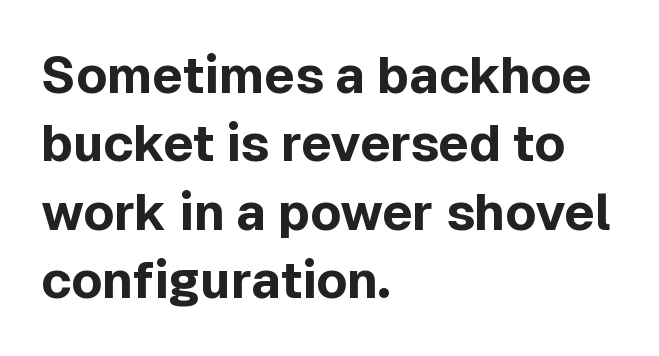
Serif or sans? Sans — the stroke terminals are bare. The letterforms sit shoulder to shoulder at normal distance. Heavy, bold letterforms. The foot of each line stays bare and open. You can tell it's not italic because the verticals are truly vertical.
